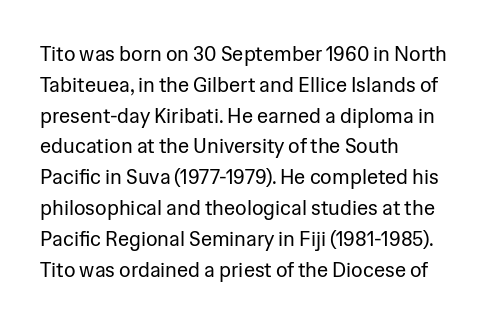
Q: Is the text bold? A: No.
Q: Is the text italic (slanted)? A: No, it is upright.
Q: Is the text underlined? A: No.
Q: How is the paragraph aligned? A: Left-aligned.
Q: Is the spacing between letters normal or unusually wide? A: Normal.
Q: Is the spacing between lines tight, normal or loose? A: Normal.
